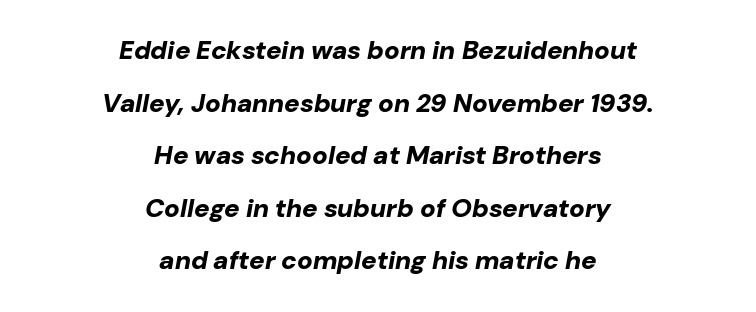
The image shows 26 px bold type, italic (leaning right); set centered, loose line spacing (2.02x), normal letter spacing, not underlined.
